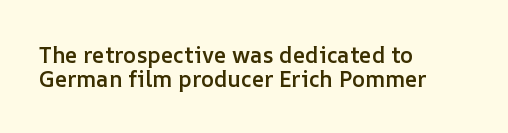
{"italic": "no", "bold": "semi", "underline": "no", "align": "left", "line_spacing": "tight", "line_spacing_ratio": 1.09, "letter_spacing": "normal", "letter_spacing_em": 0.0, "glyph_px": 22}
